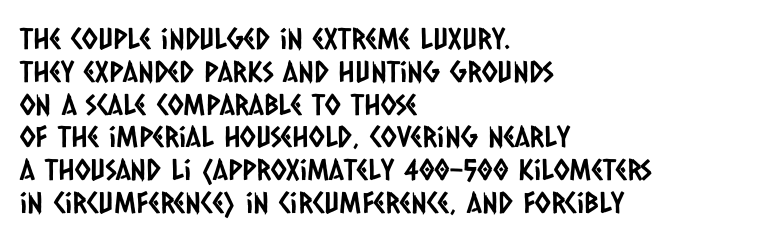
Q: Is the typeface a serif or a sans-serif typeface? A: Sans-serif.
Q: Is the text underlined? A: No.
Q: How is the paragraph aligned? A: Left-aligned.
Q: Is the spacing between letters normal or unusually wide? A: Normal.
Q: Is the spacing between lines tight, normal or loose? A: Tight.
Q: Width (condensed, normal, or wide)? A: Condensed.
Q: Stroke contrast? A: Low.
Q: x-height? A: Large.
Q: Monospaced? A: No.
